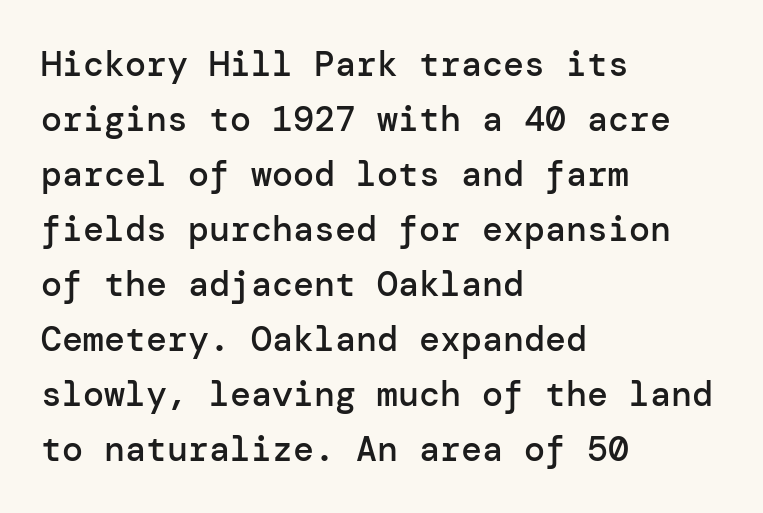
Q: Is the text bold? A: Semi-bold.
Q: Is the text italic (slanted)? A: No, it is upright.
Q: Is the typeface a serif or a sans-serif typeface? A: Sans-serif.
Q: Is the text underlined? A: No.
Q: How is the paragraph aligned? A: Left-aligned.
Q: Is the spacing between letters normal or unusually wide? A: Normal.
Q: Is the spacing between lines tight, normal or loose? A: Normal.
Q: Width (condensed, normal, or wide)? A: Normal.
Q: Stroke contrast? A: Low.
Q: x-height? A: Medium.
